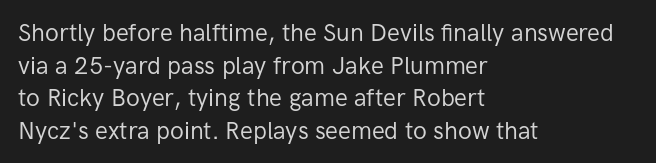
The image shows 24 px text type, upright; set left-aligned, normal line spacing (1.36x), normal letter spacing, not underlined.
